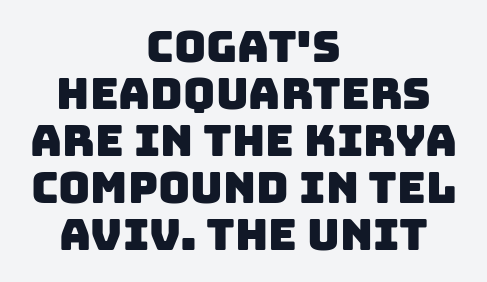
Q: Is the typeface a serif or a sans-serif typeface? A: Sans-serif.
Q: Is the text underlined? A: No.
Q: How is the paragraph aligned? A: Centered.
Q: Is the spacing between letters normal or unusually wide? A: Normal.
Q: Is the spacing between lines tight, normal or loose? A: Tight.
Q: Width (condensed, normal, or wide)? A: Normal.
Q: Stroke contrast? A: Low.
Q: x-height? A: Large.
Q: Monospaced? A: No.
